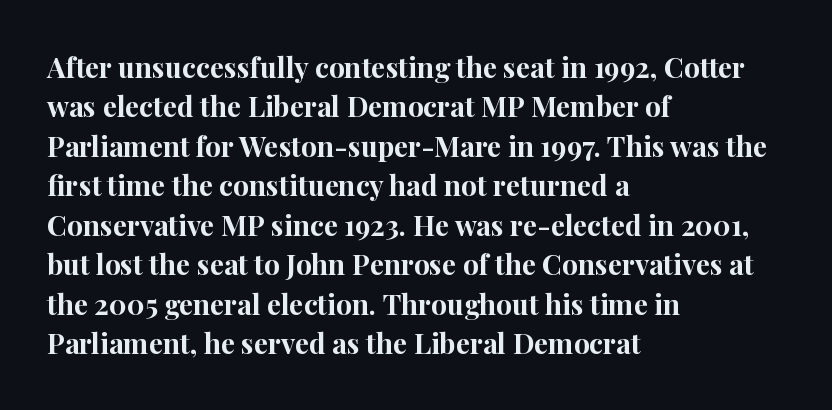
Layout note: lines flush left. Note the varied advance widths — an 'i' is clearly narrower than an 'm'. If you drew a line through each stem, it would be perfectly vertical. Descenders hang freely into open space. These words are printed bold, with thick strokes throughout.
